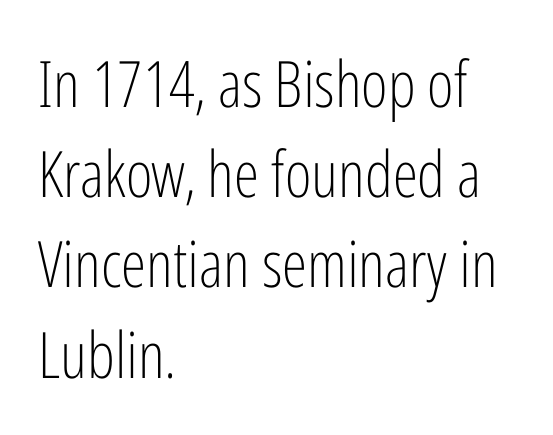
The image shows 64 px light, condensed sans-serif type, upright; set left-aligned, normal line spacing (1.41x), normal letter spacing, not underlined; low stroke contrast and a medium x-height.
